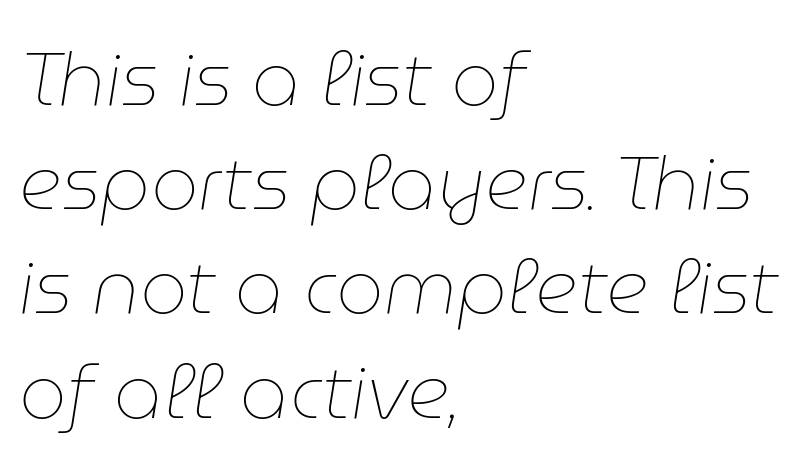
The image shows 75 px thin type, italic (leaning right); set left-aligned, normal line spacing (1.39x), normal letter spacing, not underlined; low stroke contrast and a medium x-height.
